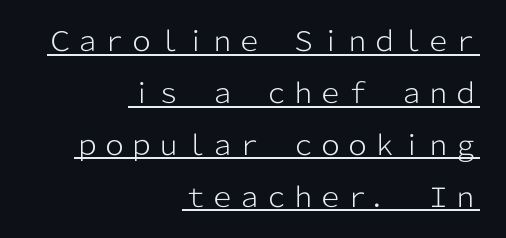
Upright lettering throughout. Tracking value appears to be zero — textbook default spacing. A continuous stroke trails under the words, as in a hyperlink. Vertically, the passage feels expansive, rows floating well apart. The compositor pushed each line to the right boundary.
